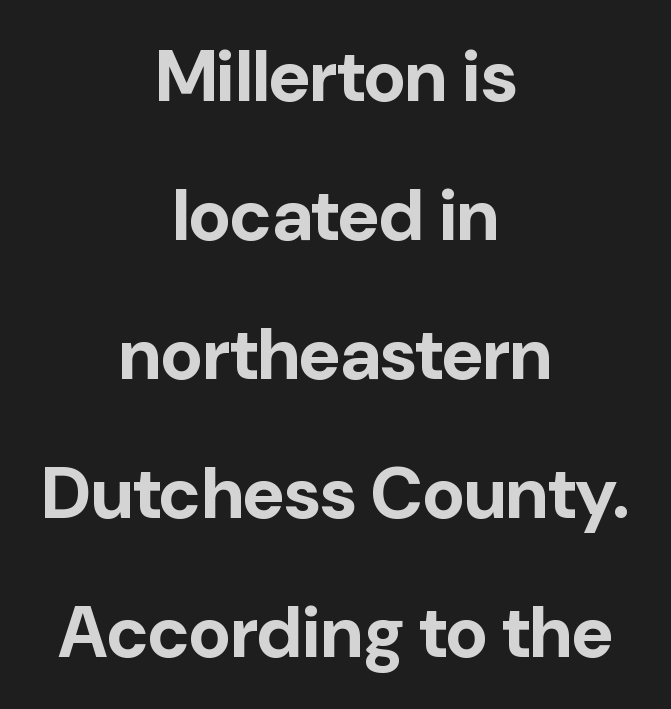
The image shows 72 px bold sans-serif type, upright; set centered, loose line spacing (1.93x), normal letter spacing, not underlined; low stroke contrast and a medium x-height.
